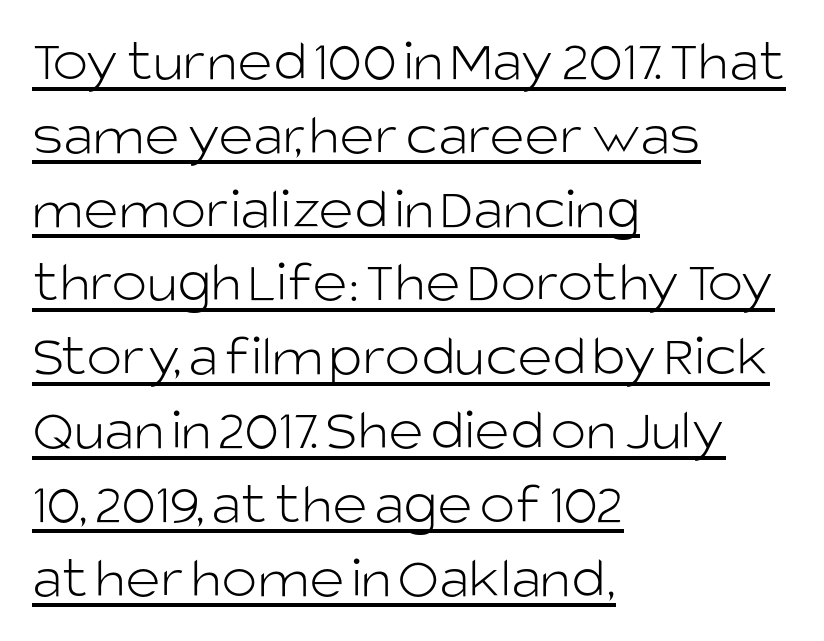
Q: Is the text bold? A: No.
Q: Is the text italic (slanted)? A: No, it is upright.
Q: Is the typeface a serif or a sans-serif typeface? A: Sans-serif.
Q: Is the text underlined? A: Yes.
Q: How is the paragraph aligned? A: Left-aligned.
Q: Is the spacing between letters normal or unusually wide? A: Normal.
Q: Width (condensed, normal, or wide)? A: Normal.
Q: Stroke contrast? A: Low.
Q: x-height? A: Large.
Q: Monospaced? A: No.
